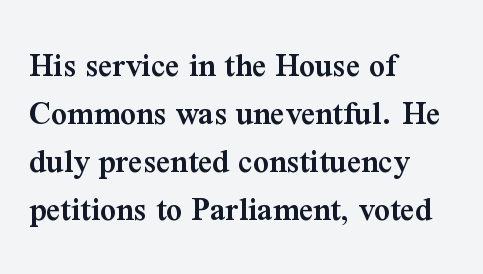
Q: Is the text bold? A: Semi-bold.
Q: Is the text italic (slanted)? A: No, it is upright.
Q: Is the typeface a serif or a sans-serif typeface? A: Serif.
Q: Is the text underlined? A: No.
Q: How is the paragraph aligned? A: Left-aligned.
Q: Is the spacing between letters normal or unusually wide? A: Normal.
Q: Is the spacing between lines tight, normal or loose? A: Normal.
Q: Width (condensed, normal, or wide)? A: Normal.
Q: Stroke contrast? A: Medium.
Q: x-height? A: Medium.
Q: Monospaced? A: No.
